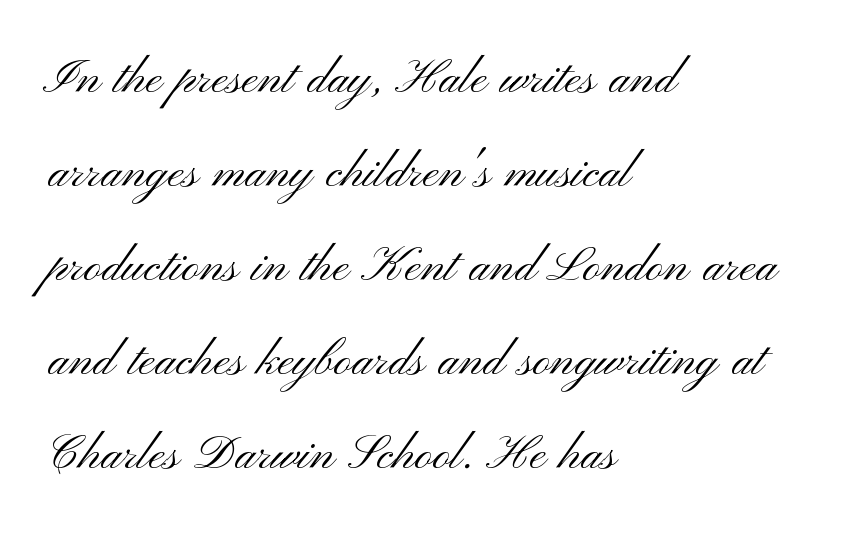
The image shows 61 px light, wide sans-serif type; set left-aligned, normal line spacing (1.54x), normal letter spacing, not underlined; medium stroke contrast and a small x-height.
